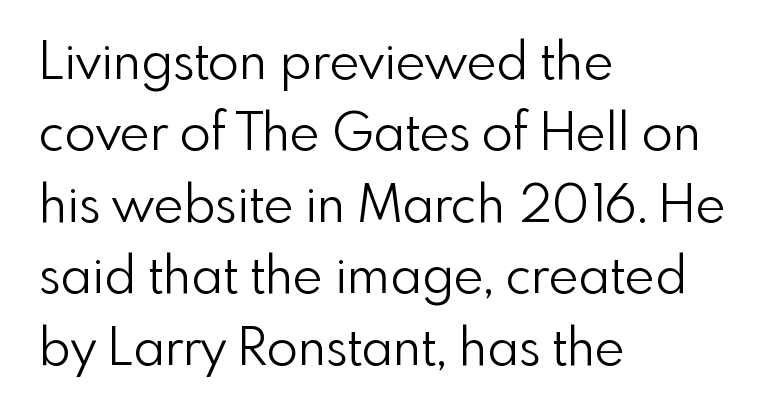
{"serif": "no", "italic": "no", "bold": "no", "weight": "light", "width": "normal", "x_height": "small", "monospaced": "no", "underline": "no", "align": "left", "line_spacing": "normal", "line_spacing_ratio": 1.4, "letter_spacing": "normal", "letter_spacing_em": 0.0, "glyph_px": 51}
